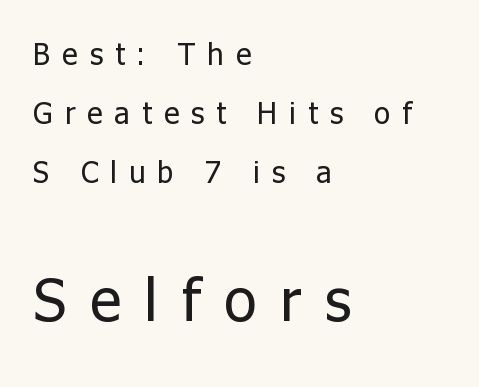
{"serif": "no", "italic": "no", "bold": "no", "weight": "regular", "width": "normal", "stroke_contrast": "low", "x_height": "medium", "monospaced": "no", "underline": "no", "align": "left", "line_spacing": "loose", "line_spacing_ratio": 1.97, "letter_spacing": "wide", "letter_spacing_em": 0.4, "larger_block": "second", "size_ratio": 2.0, "glyph_px": 60}
